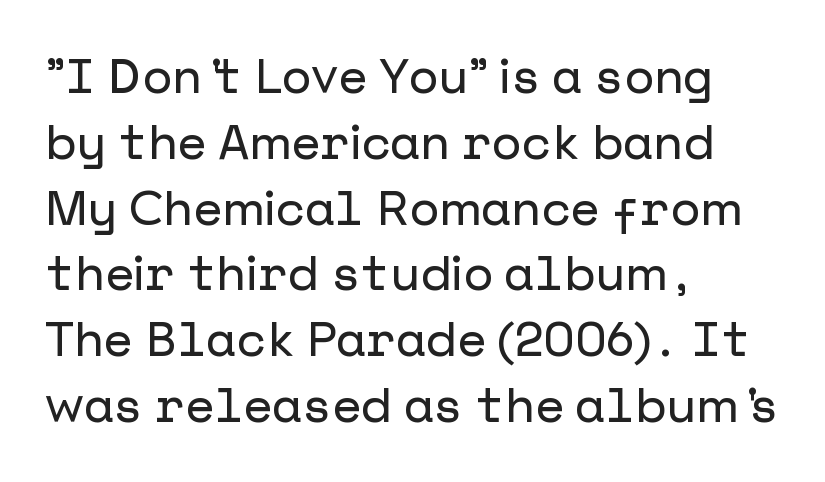
Horizontal alignment here is leftward, the default for most running prose. Unlike italic type, these characters show no tilt at all. Leading: standard. Does extra space separate the letters? No, they use regular spacing. Type without underlining.
